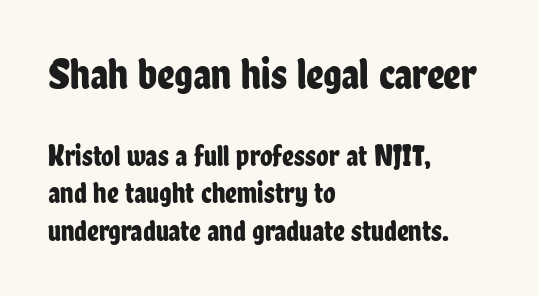
Baseline-to-baseline distance is the conventional proportion of letter height. The rendering anchors every line to the left-hand side. Typesetter's note — upper block bumped up in size, lower block left smaller. Between one letter and the next there's only the usual sliver of space. The letters advance in unequal steps, a hallmark of proportional type. Nobody drew a line under any word here.
